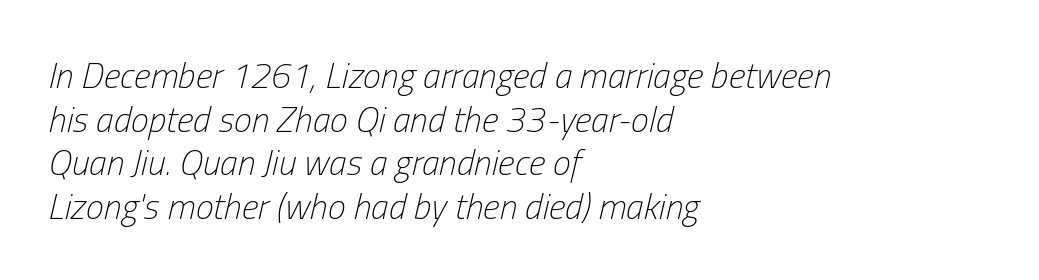
The passage shown is typed in a proportional face where columns would drift. Is the block centered? No — it sits flush against the left margin. The font sits on the lighter half of the weight spectrum, regular included. Slant detected: the letters are inclined. A bare baseline throughout the passage. Between one letter and the next there's only the usual sliver of space.
